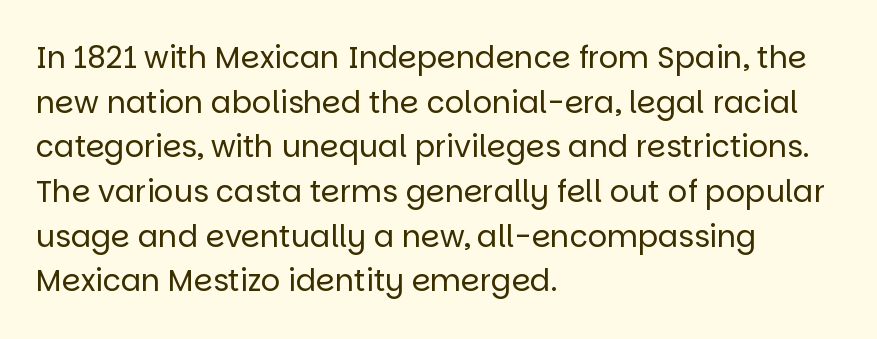
Posture: vertical. Standard letterfit; no display-style spreading of the glyphs. Compared with a typical body face, this is equally light or lighter still. Do the characters align in a grid? No, the font is proportional. Honestly, there is no underline to notice here at all. Is this a sans? Yes — the strokes have no serifs.
